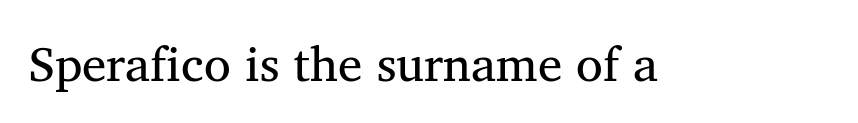
{"serif": "yes", "italic": "no", "bold": "no", "weight": "regular", "width": "normal", "stroke_contrast": "medium", "x_height": "medium", "monospaced": "no", "underline": "no", "letter_spacing": "normal", "letter_spacing_em": 0.0, "glyph_px": 49}
